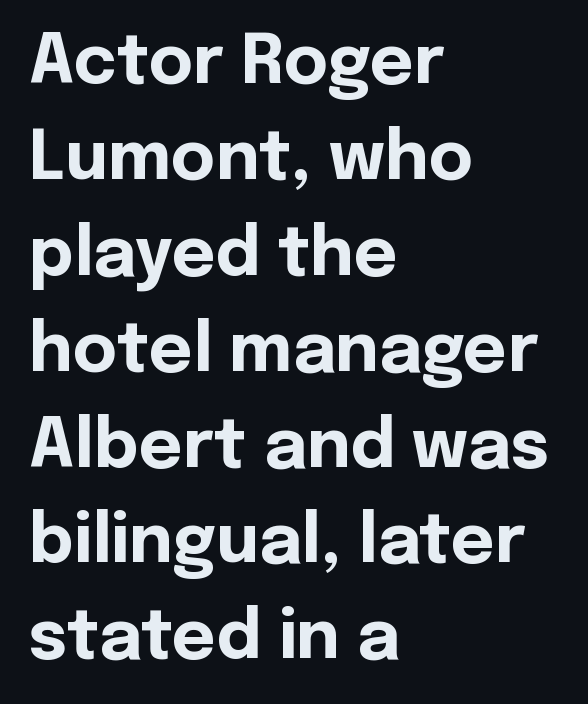
The image shows 68 px bold sans-serif type, upright; set left-aligned, normal line spacing (1.41x), normal letter spacing, not underlined; a medium x-height.
